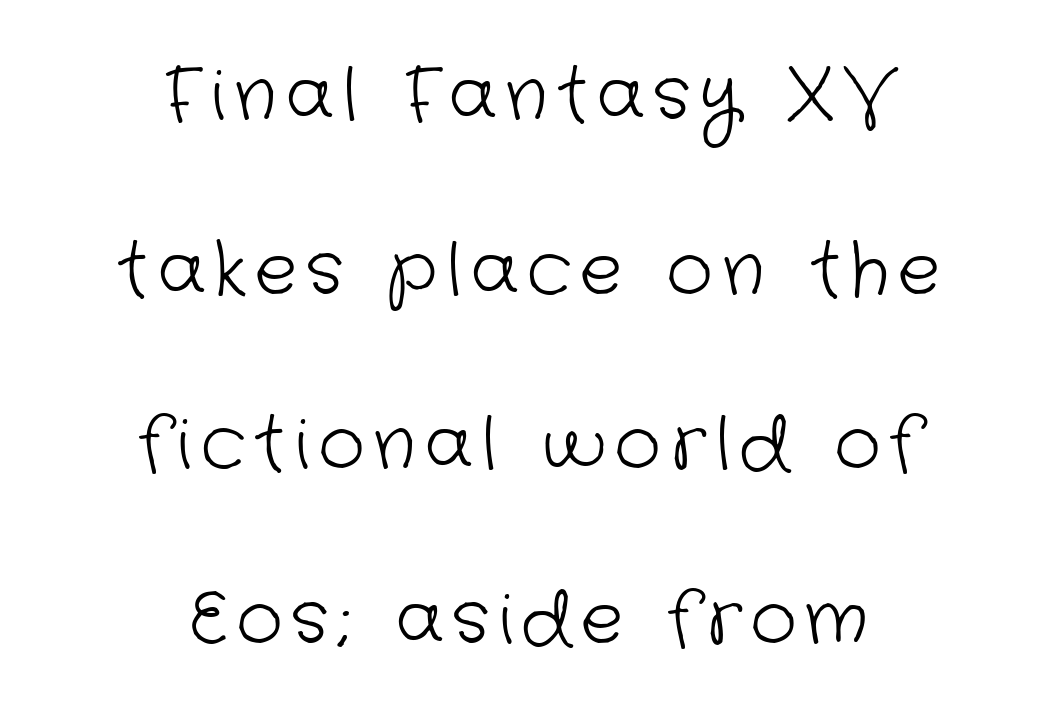
The image shows 71 px light sans-serif type; set centered, loose line spacing (2.46x), not underlined; low stroke contrast and a medium x-height.
